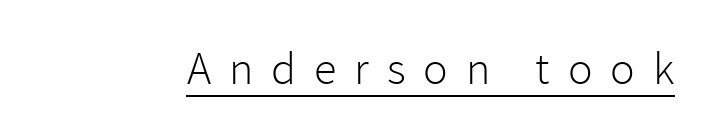
The image shows 46 px light sans-serif type, upright; set unusually wide letter spacing (+0.39 em), underlined; low stroke contrast and a medium x-height.
